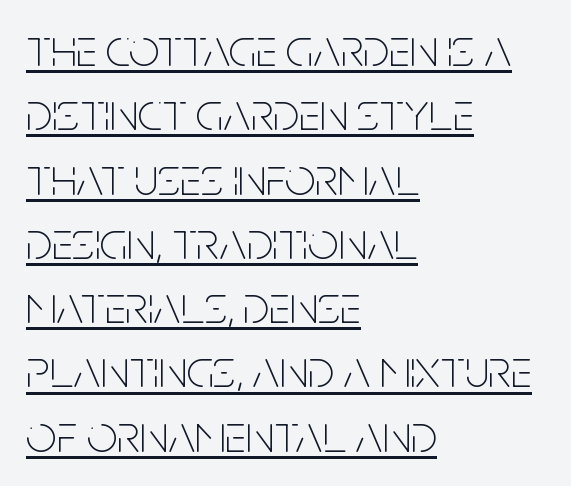
Q: Is the text bold? A: No.
Q: Is the text italic (slanted)? A: No, it is upright.
Q: Is the typeface a serif or a sans-serif typeface? A: Sans-serif.
Q: Is the text underlined? A: Yes.
Q: How is the paragraph aligned? A: Left-aligned.
Q: Is the spacing between letters normal or unusually wide? A: Normal.
Q: Width (condensed, normal, or wide)? A: Condensed.
Q: Stroke contrast? A: Low.
Q: x-height? A: Large.
Q: Monospaced? A: No.
